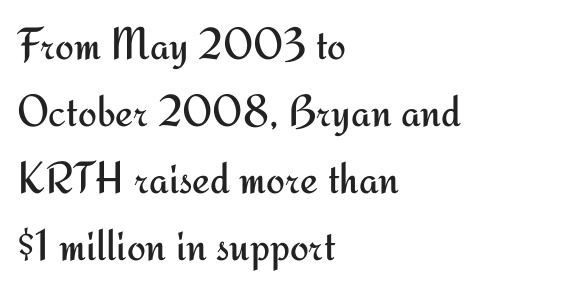
Each word holds together tightly as a unit, with standard inter-letter gaps. The type sits square on the baseline with zero lean. Anything drawn beneath the words? Only blank space. Heft: none added — not bold. The typesetter chose a ragged-right arrangement here. I'd call this a sans setting — the letters go barefoot.
